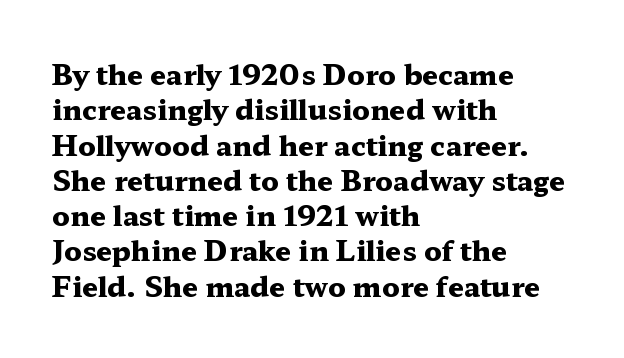
Compared with typical body copy, the letter spacing here is the same. How would I describe the line gaps? Plain and ordinary. Does the type have serifs? Yes, each stem ends in a small foot. Unlike italic type, these characters show no tilt at all.
